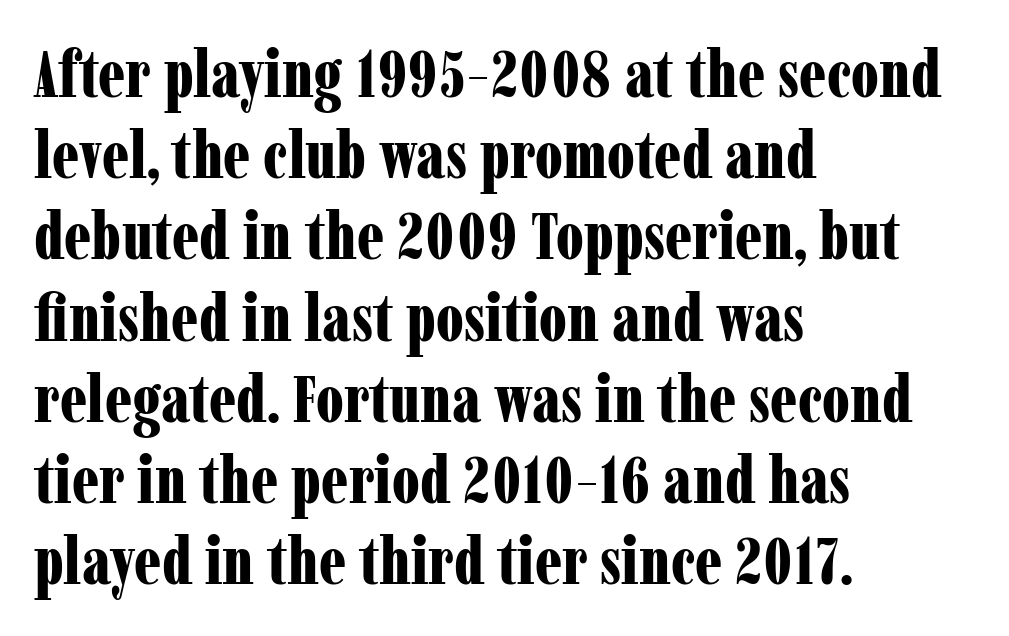
Q: Is the text bold? A: Yes.
Q: Is the text italic (slanted)? A: No, it is upright.
Q: Is the typeface a serif or a sans-serif typeface? A: Serif.
Q: Is the text underlined? A: No.
Q: How is the paragraph aligned? A: Left-aligned.
Q: Is the spacing between letters normal or unusually wide? A: Normal.
Q: Width (condensed, normal, or wide)? A: Condensed.
Q: Stroke contrast? A: Low.
Q: x-height? A: Medium.
Q: Monospaced? A: No.
